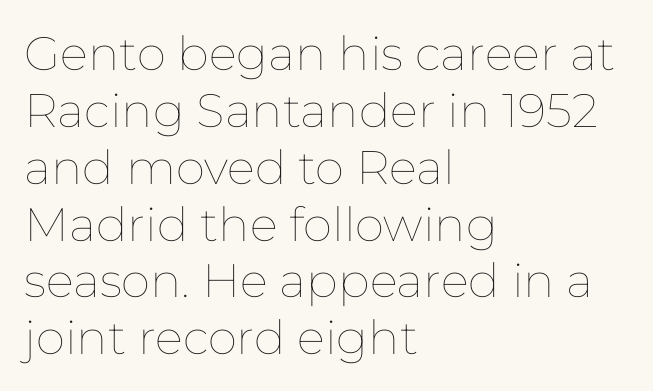
Q: Is the text bold? A: No.
Q: Is the text italic (slanted)? A: No, it is upright.
Q: Is the text underlined? A: No.
Q: How is the paragraph aligned? A: Left-aligned.
Q: Is the spacing between letters normal or unusually wide? A: Normal.
Q: Width (condensed, normal, or wide)? A: Normal.
Q: Stroke contrast? A: Low.
Q: x-height? A: Medium.
Q: Monospaced? A: No.
